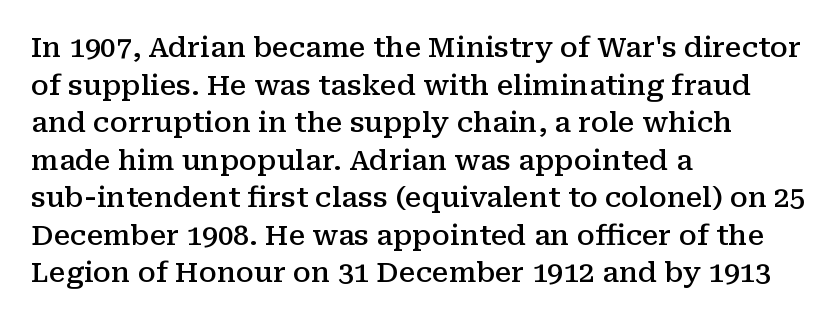
The zone under the glyphs is completely vacant. Is the block centered? No — it sits flush against the left margin. Normally led — the rows are evenly, conventionally spaced. The strokes are fattened partway — semibold, not bold. Compared with typical body copy, the letter spacing here is the same.
